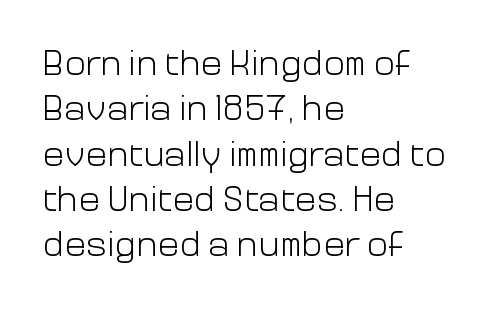
If you drew a ruler down the left edge, every line would touch it. The block of text has a typical density, with ordinary space between rows. Looks like regular typesetting: each glyph gets only the width it needs. The weight would be labelled regular, book, light, or lighter still.
